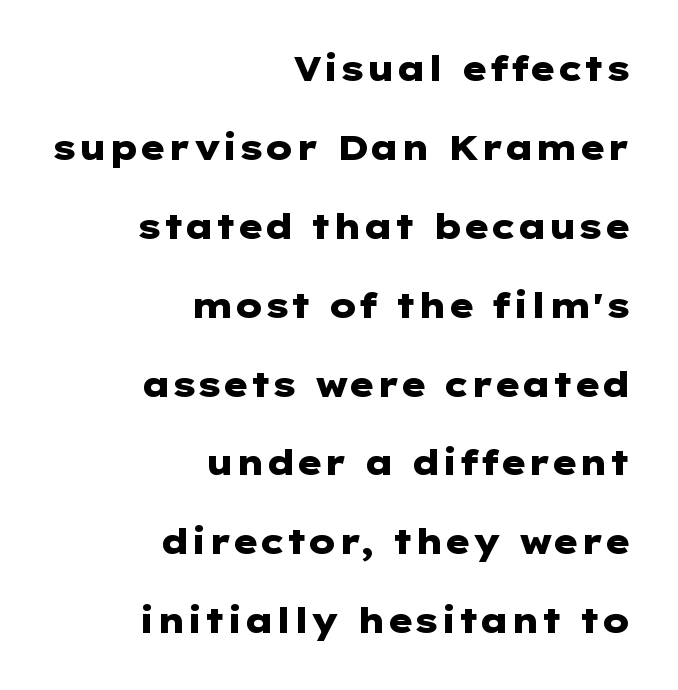
Lines of text with bare space underneath. Style check: upright. This sample uses a sans-serif face. The line texture is even and compact thanks to regular tracking. The paragraph shown leans on its right margin.
